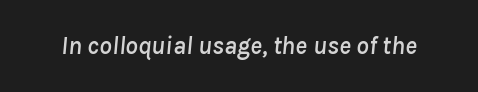
The image shows 25 px text type, italic (leaning right); set normal letter spacing, not underlined.
